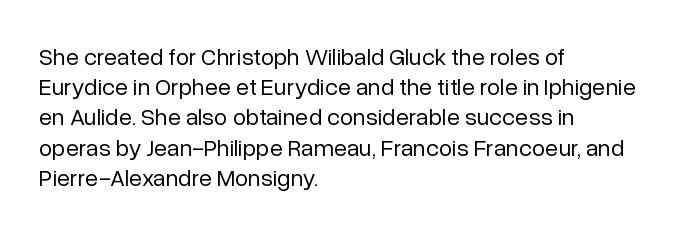
The weight would be labelled regular, book, light, or lighter still. Every stem runs plumb, perpendicular to the baseline. Descender tails drop into unmarked territory. One glance says typical: line gaps are just what's usual.
